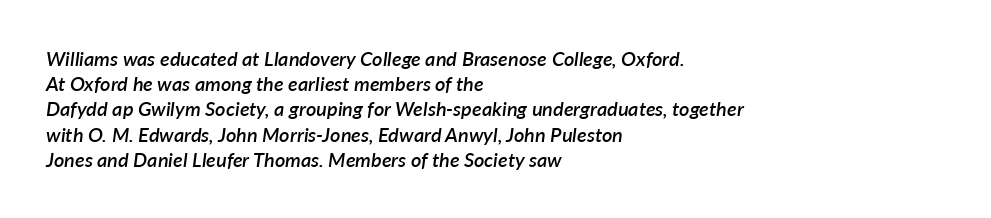
{"italic": "yes", "lean": "right", "slant_degrees": 7, "bold": "semi", "underline": "no", "align": "left", "line_spacing": "normal", "line_spacing_ratio": 1.26, "letter_spacing": "normal", "letter_spacing_em": 0.0, "glyph_px": 20}
